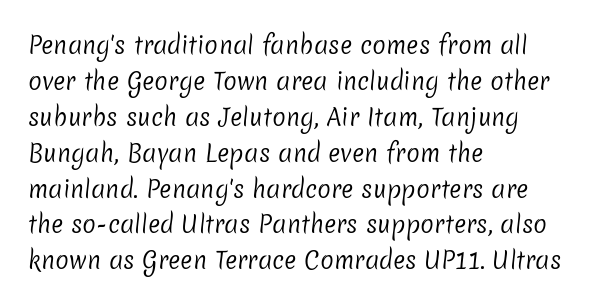
The image shows 23 px text type; set left-aligned, normal line spacing (1.56x), normal letter spacing, not underlined.
